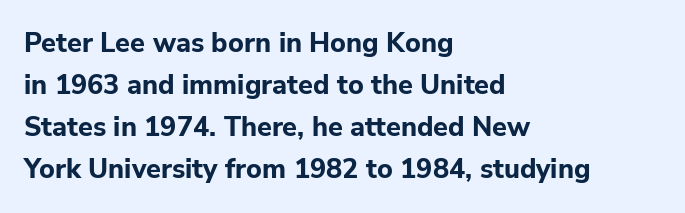
Q: Is the text bold? A: Yes.
Q: Is the text italic (slanted)? A: No, it is upright.
Q: Is the text underlined? A: No.
Q: How is the paragraph aligned? A: Left-aligned.
Q: Is the spacing between letters normal or unusually wide? A: Normal.
Q: Is the spacing between lines tight, normal or loose? A: Normal.
